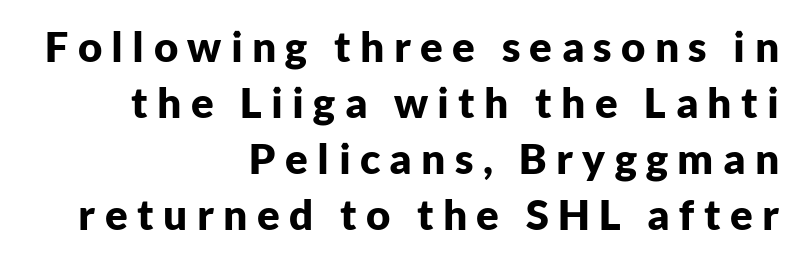
Q: Is the text bold? A: Yes.
Q: Is the text italic (slanted)? A: No, it is upright.
Q: Is the typeface a serif or a sans-serif typeface? A: Sans-serif.
Q: Is the text underlined? A: No.
Q: How is the paragraph aligned? A: Right-aligned.
Q: Is the spacing between letters normal or unusually wide? A: Unusually wide.
Q: Is the spacing between lines tight, normal or loose? A: Normal.
Q: Width (condensed, normal, or wide)? A: Normal.
Q: Stroke contrast? A: Low.
Q: x-height? A: Medium.
Q: Monospaced? A: No.
